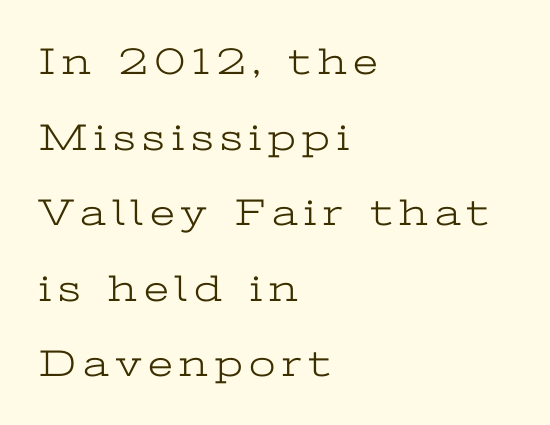
The image shows 38 px light, wide serif type, upright; set left-aligned, loose line spacing (1.99x), not underlined; low stroke contrast and a medium x-height.
